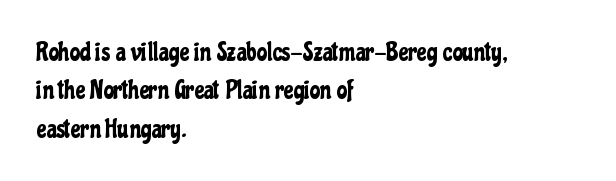
Q: Is the text italic (slanted)? A: No, it is upright.
Q: Is the text underlined? A: No.
Q: How is the paragraph aligned? A: Left-aligned.
Q: Is the spacing between letters normal or unusually wide? A: Normal.
Q: Is the spacing between lines tight, normal or loose? A: Normal.
